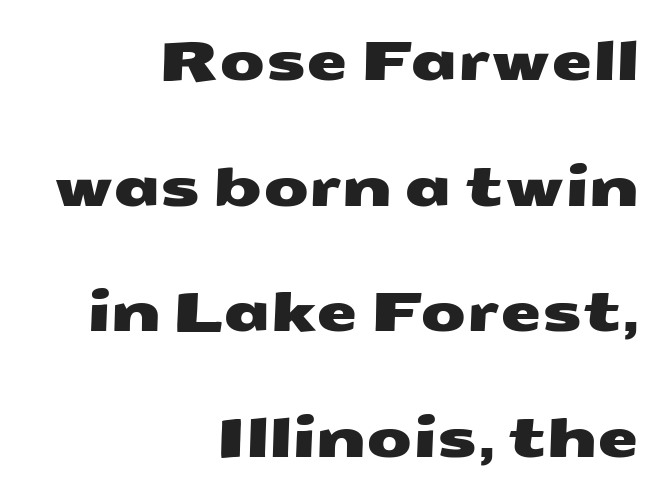
{"serif": "no", "width": "wide", "stroke_contrast": "medium", "x_height": "medium", "monospaced": "no", "underline": "no", "align": "right", "line_spacing": "loose", "line_spacing_ratio": 2.37, "letter_spacing": "normal", "letter_spacing_em": 0.0, "glyph_px": 53}
